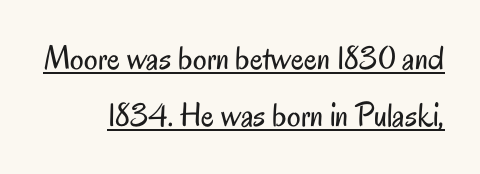
The image shows 34 px regular-weight, condensed sans-serif type, upright; set normal line spacing (1.67x), normal letter spacing, underlined; low stroke contrast and a small x-height.
